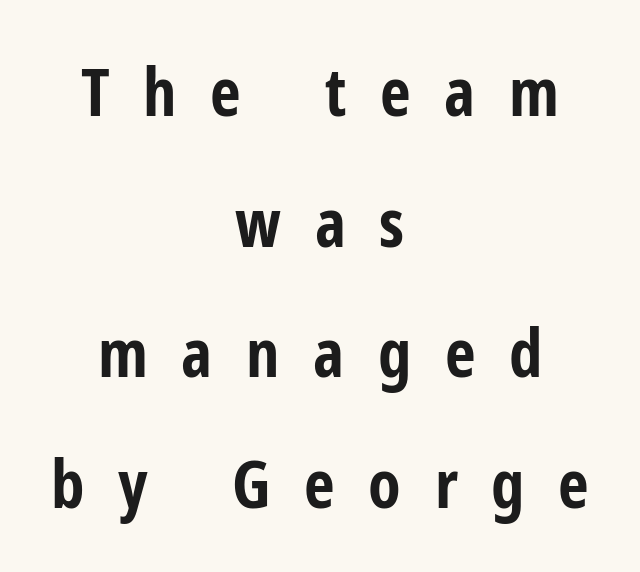
{"serif": "no", "italic": "no", "bold": "yes", "weight": "bold", "width": "condensed", "stroke_contrast": "low", "x_height": "medium", "monospaced": "no", "underline": "no", "align": "center", "line_spacing": "loose", "line_spacing_ratio": 1.95, "letter_spacing": "wide", "letter_spacing_em": 0.5, "glyph_px": 67}
